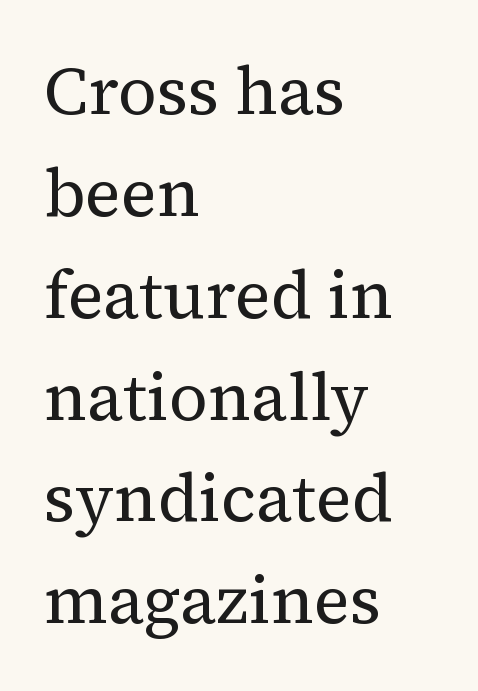
{"serif": "yes", "italic": "no", "bold": "no", "weight": "regular", "width": "normal", "stroke_contrast": "medium", "x_height": "medium", "monospaced": "no", "underline": "no", "align": "left", "line_spacing": "normal", "line_spacing_ratio": 1.52, "letter_spacing": "normal", "letter_spacing_em": 0.0, "glyph_px": 67}
